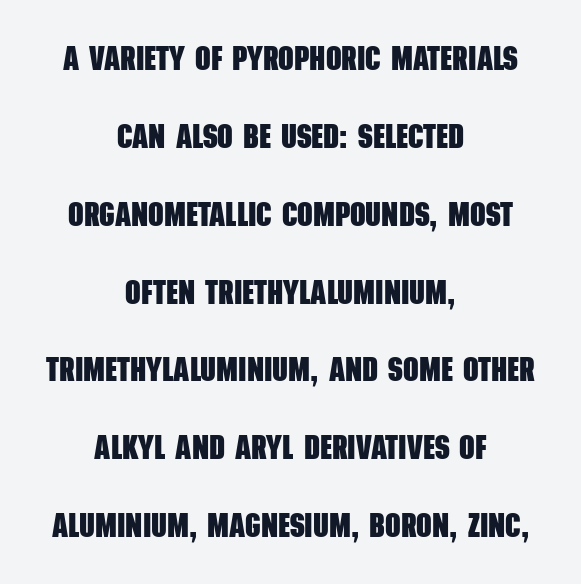
What stands out about the letter spacing? Nothing — it is the standard amount. Quick note: interline space is abundant. A centered setting, common on invitations and titles, is used for this passage. Proportional: the letters do not fall into vertical columns. Clear beneath every line of the passage. No feet cap the strokes, marking this as sans-serif type.
